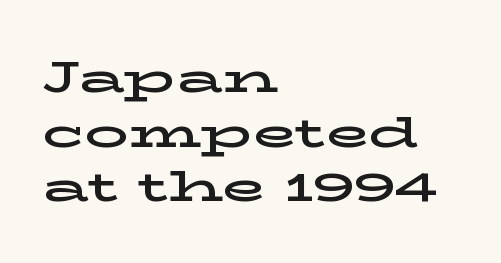
Q: Is the text italic (slanted)? A: No, it is upright.
Q: Is the typeface a serif or a sans-serif typeface? A: Serif.
Q: Is the text underlined? A: No.
Q: How is the paragraph aligned? A: Left-aligned.
Q: Is the spacing between letters normal or unusually wide? A: Normal.
Q: Width (condensed, normal, or wide)? A: Wide.
Q: Stroke contrast? A: Low.
Q: x-height? A: Medium.
Q: Monospaced? A: No.
